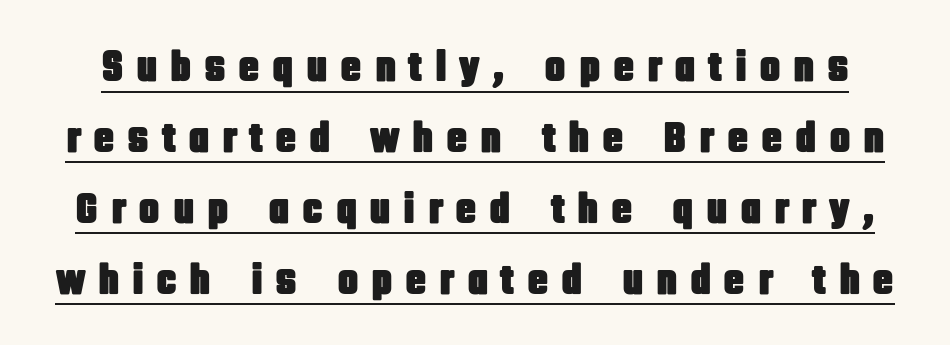
The image shows 44 px condensed sans-serif type, upright; set normal line spacing (1.61x), unusually wide letter spacing (+0.28 em), underlined; low stroke contrast and a large x-height.
